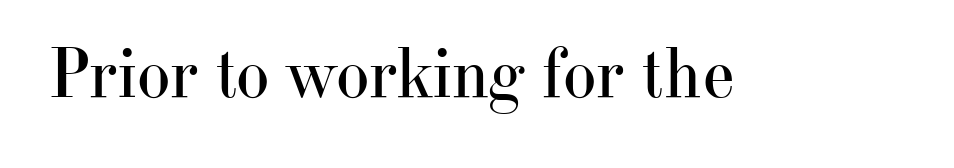
{"serif": "yes", "italic": "no", "bold": "no", "weight": "regular", "width": "normal", "stroke_contrast": "high", "x_height": "small", "monospaced": "no", "underline": "no", "letter_spacing": "normal", "letter_spacing_em": 0.0, "glyph_px": 71}
